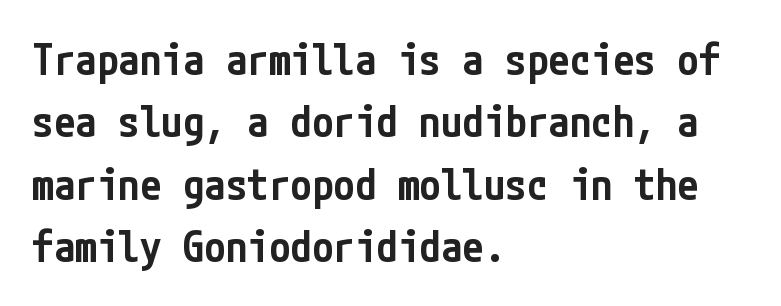
{"serif": "no", "italic": "no", "bold": "semi", "weight": "semibold", "width": "condensed", "stroke_contrast": "low", "x_height": "medium", "underline": "no", "align": "left", "line_spacing": "normal", "line_spacing_ratio": 1.45, "letter_spacing": "normal", "letter_spacing_em": 0.0, "glyph_px": 43}
